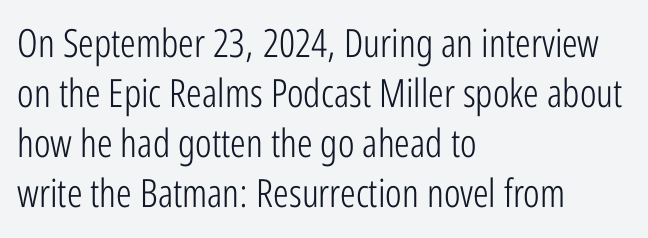
The image shows 39 px light, condensed sans-serif type, upright; set left-aligned, normal line spacing (1.28x), normal letter spacing, not underlined; low stroke contrast and a medium x-height.
